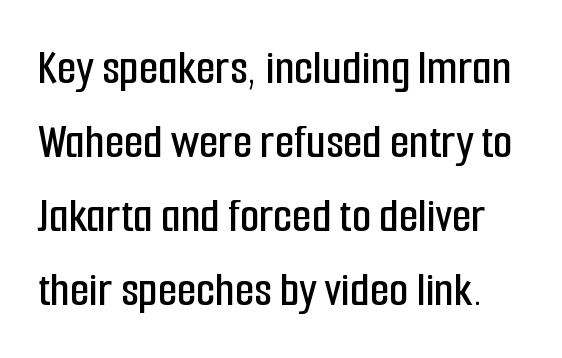
Q: Is the text italic (slanted)? A: No, it is upright.
Q: Is the typeface a serif or a sans-serif typeface? A: Sans-serif.
Q: Is the text underlined? A: No.
Q: Is the spacing between letters normal or unusually wide? A: Normal.
Q: Is the spacing between lines tight, normal or loose? A: Normal.
Q: Width (condensed, normal, or wide)? A: Condensed.
Q: Stroke contrast? A: Low.
Q: x-height? A: Medium.
Q: Monospaced? A: No.
